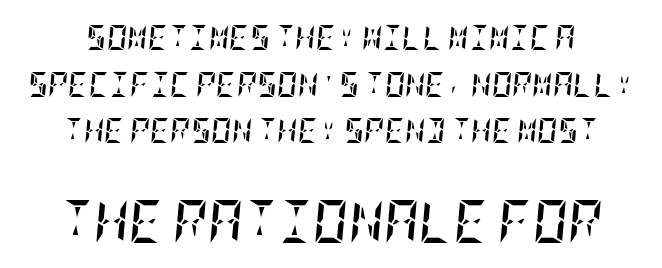
The horizontal fit of the characters is conventional and even. The face used here has the dense, thick strokes of a bold. The whole block is typeset with a tilt. Look at the glyph heights: the lower group is clearly the bigger setting.
